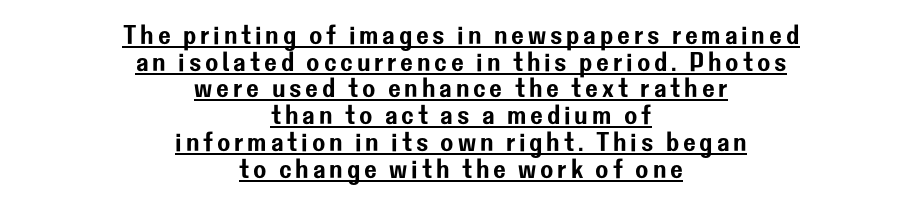
Rendered with straight, roman letterforms. This sample trades vertical openness for compactness between lines. The lines in this sample share a center point and differ in where they start and stop. Does a line run under the words? Yes, clearly.
